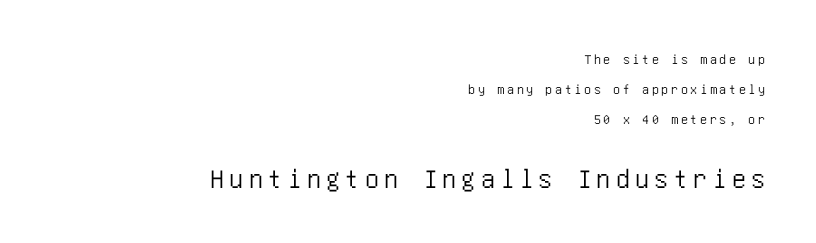
The image shows 28 px condensed sans-serif type, upright; set right-aligned, loose line spacing (2.13x), not underlined; the second (bottom) block is 2.0x larger; low stroke contrast and a large x-height.
